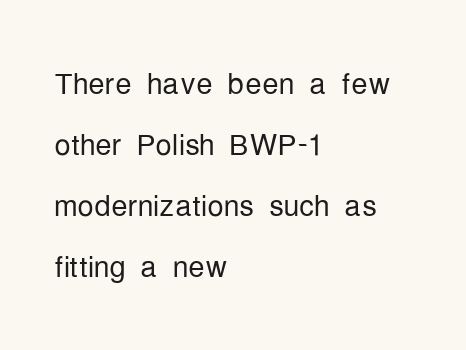
Leading: standard. Stroke terminals: plain, sans-serif. Designer's note — italics off, roman on. Honestly, the letter spacing is just normal — you wouldn't notice it. The letterforms sit at book weight or below.
